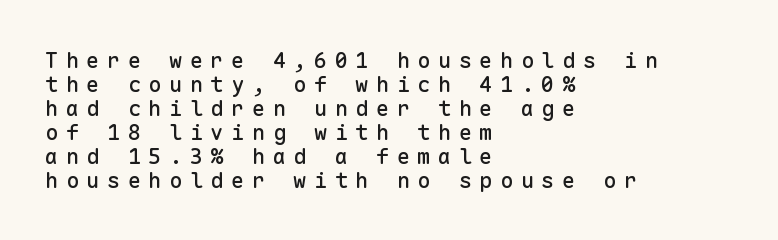
The passage shown has open, widely tracked lettering throughout. Unlike italic type, these characters show no tilt at all. The rendering uses a small line-height, squeezing the rows. Letters rest on an invisible, unmarked baseline.
